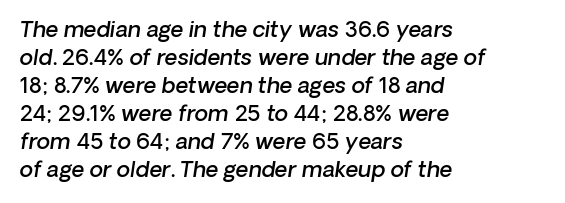
Q: Is the text bold? A: Semi-bold.
Q: Is the text italic (slanted)? A: Yes, it leans right by about 8 degrees.
Q: Is the text underlined? A: No.
Q: How is the paragraph aligned? A: Left-aligned.
Q: Is the spacing between letters normal or unusually wide? A: Normal.
Q: Is the spacing between lines tight, normal or loose? A: Normal.
